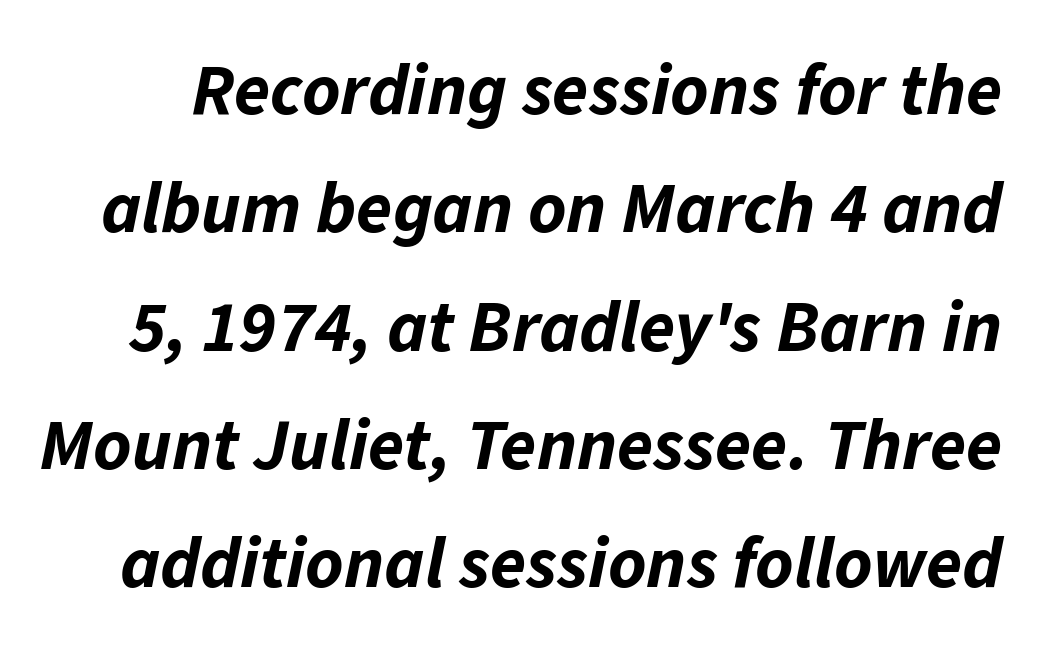
Looks like regular typesetting: each glyph gets only the width it needs. Compared with typical paragraphs, the rows here are spaced about the same. The whole block is typeset with a tilt. No word sits above an underline.
